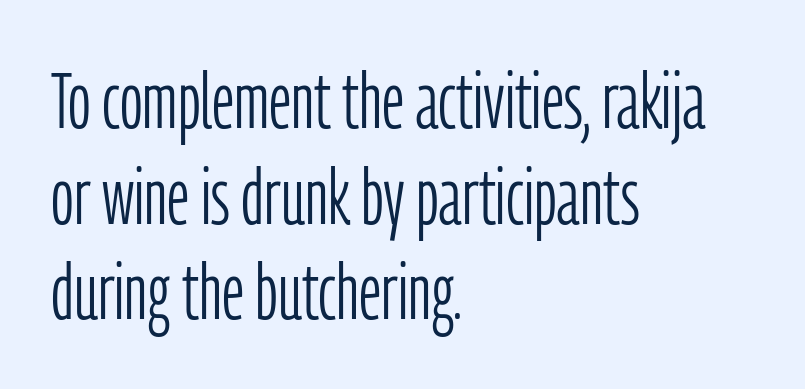
The image shows 79 px light, condensed sans-serif type, upright; set left-aligned, line spacing 1.21x, normal letter spacing, not underlined; low stroke contrast and a medium x-height.
